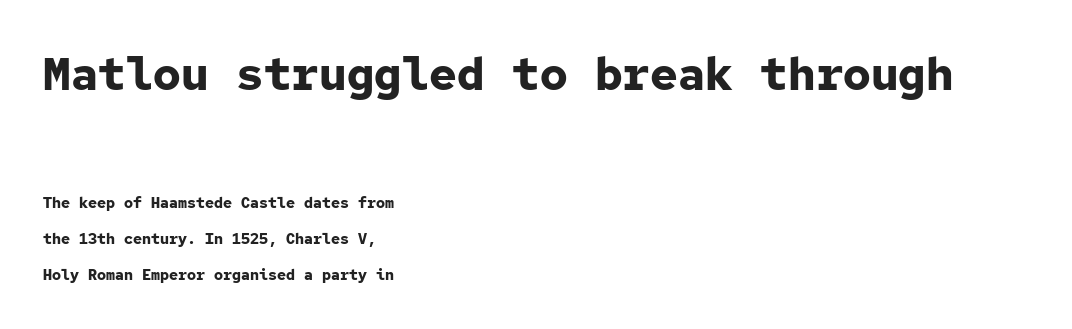
The image shows 46 px bold sans-serif type, upright, monospaced; set left-aligned, loose line spacing (2.43x), normal letter spacing, not underlined; the first (top) block is 3.07x larger; low stroke contrast and a medium x-height.
